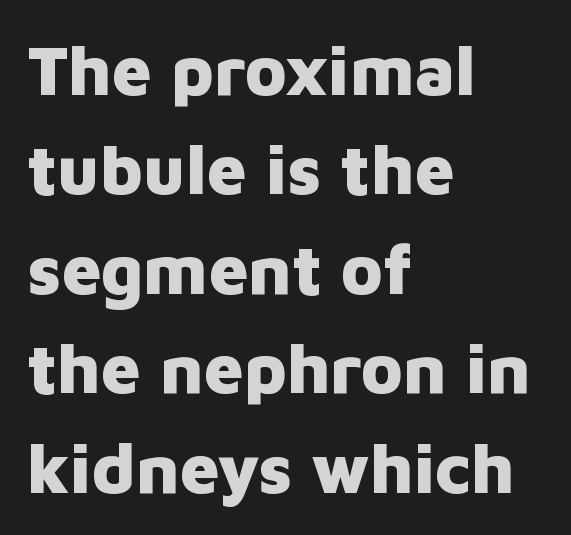
A typesetter would call this leading conventional body-copy spacing. Glyph-to-glyph distance matches everyday printed text. Style check: upright. Varying glyph widths throughout — classic text-font behaviour.
